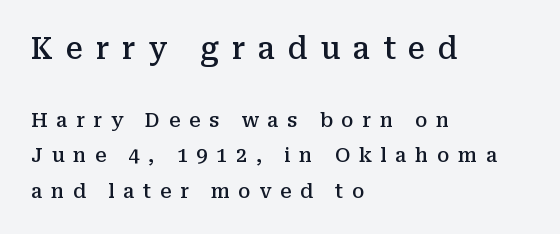
Q: Is the text bold? A: Semi-bold.
Q: Is the text italic (slanted)? A: No, it is upright.
Q: Is the typeface a serif or a sans-serif typeface? A: Serif.
Q: Is the text underlined? A: No.
Q: How is the paragraph aligned? A: Left-aligned.
Q: Is the spacing between letters normal or unusually wide? A: Unusually wide.
Q: Which block of text is set in a larger size, the first (top) or the second (bottom)? A: The first (top) one.
Q: Width (condensed, normal, or wide)? A: Normal.
Q: Stroke contrast? A: Medium.
Q: x-height? A: Medium.
Q: Monospaced? A: No.
